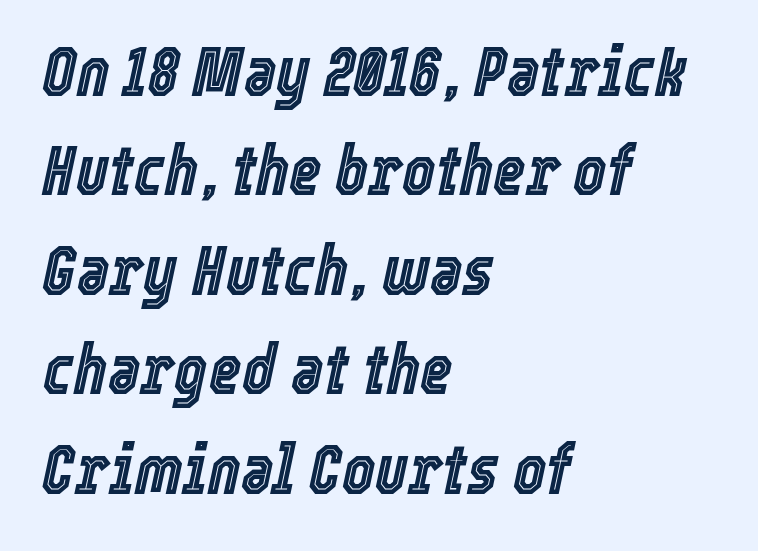
{"italic": "yes", "lean": "right", "slant_degrees": 12, "width": "condensed", "x_height": "medium", "monospaced": "no", "underline": "no", "align": "left", "line_spacing": "normal", "line_spacing_ratio": 1.42, "letter_spacing": "normal", "letter_spacing_em": 0.0, "glyph_px": 70}
